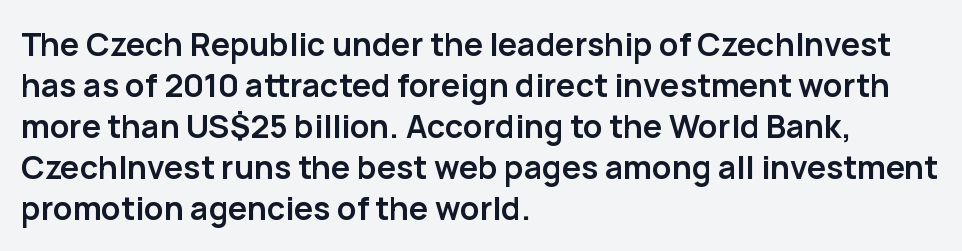
Q: Is the text bold? A: Yes.
Q: Is the text italic (slanted)? A: No, it is upright.
Q: Is the typeface a serif or a sans-serif typeface? A: Sans-serif.
Q: Is the text underlined? A: No.
Q: How is the paragraph aligned? A: Left-aligned.
Q: Is the spacing between letters normal or unusually wide? A: Normal.
Q: Is the spacing between lines tight, normal or loose? A: Normal.
Q: Width (condensed, normal, or wide)? A: Normal.
Q: Stroke contrast? A: Low.
Q: x-height? A: Medium.
Q: Monospaced? A: No.
